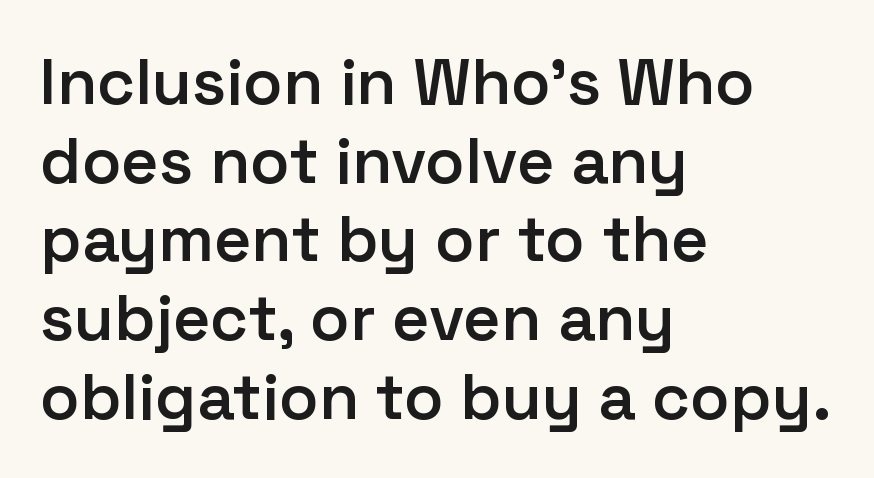
The image shows 65 px semibold sans-serif type, upright; set left-aligned, line spacing 1.21x, normal letter spacing, not underlined; low stroke contrast and a medium x-height.
